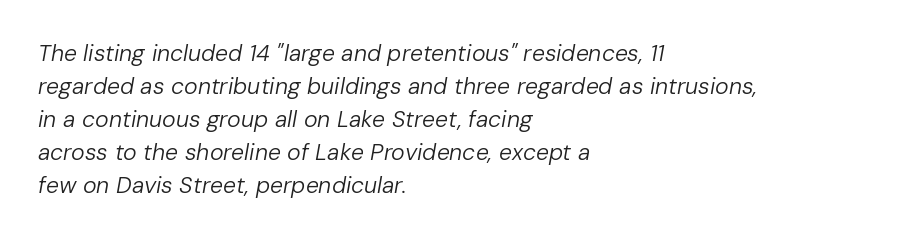
{"italic": "yes", "lean": "right", "slant_degrees": 10, "bold": "no", "underline": "no", "align": "left", "line_spacing": "normal", "line_spacing_ratio": 1.44, "letter_spacing": "normal", "letter_spacing_em": 0.0, "glyph_px": 23}
